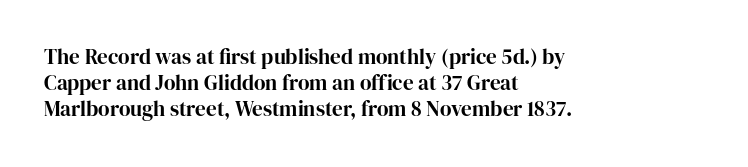
Q: Is the text italic (slanted)? A: No, it is upright.
Q: Is the text underlined? A: No.
Q: How is the paragraph aligned? A: Left-aligned.
Q: Is the spacing between letters normal or unusually wide? A: Normal.
Q: Is the spacing between lines tight, normal or loose? A: Normal.
